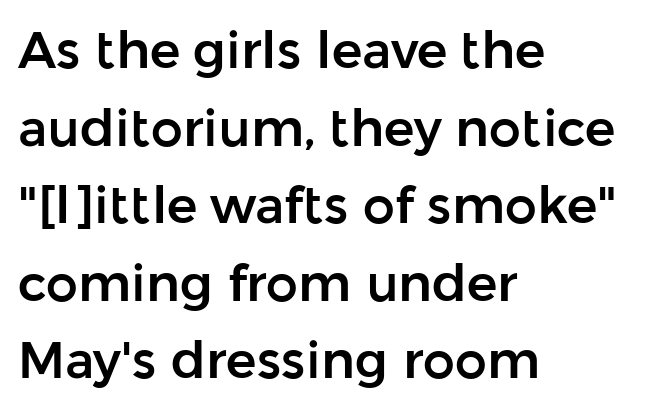
The image shows 51 px sans-serif type, upright; set left-aligned, normal line spacing (1.52x), normal letter spacing, not underlined; low stroke contrast and a medium x-height.
